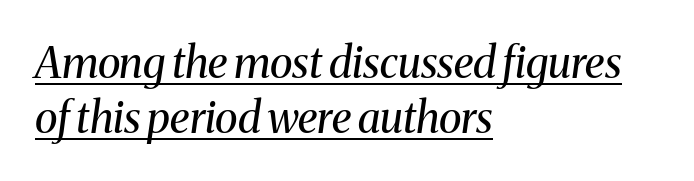
{"serif": "yes", "italic": "yes", "lean": "right", "slant_degrees": 8, "bold": "no", "weight": "regular", "width": "normal", "stroke_contrast": "medium", "x_height": "medium", "monospaced": "no", "underline": "yes", "align": "left", "line_spacing": "normal", "line_spacing_ratio": 1.28, "letter_spacing": "normal", "letter_spacing_em": 0.0, "glyph_px": 43}
